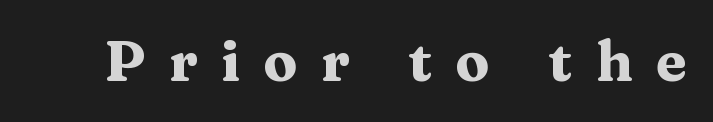
Q: Is the text bold? A: Yes.
Q: Is the text italic (slanted)? A: No, it is upright.
Q: Is the typeface a serif or a sans-serif typeface? A: Serif.
Q: Is the text underlined? A: No.
Q: Is the spacing between letters normal or unusually wide? A: Unusually wide.
Q: Width (condensed, normal, or wide)? A: Wide.
Q: Stroke contrast? A: Medium.
Q: x-height? A: Medium.
Q: Monospaced? A: No.
